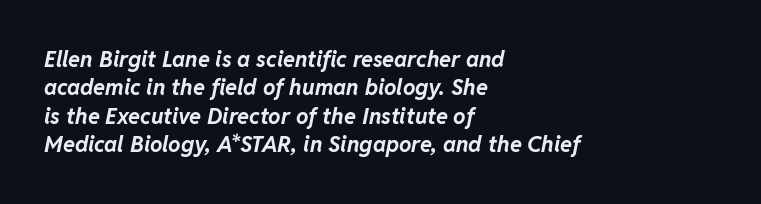
Q: Is the text bold? A: Yes.
Q: Is the text italic (slanted)? A: Yes, it leans right by about 11 degrees.
Q: Is the text underlined? A: No.
Q: How is the paragraph aligned? A: Left-aligned.
Q: Is the spacing between letters normal or unusually wide? A: Normal.
Q: Is the spacing between lines tight, normal or loose? A: Normal.
